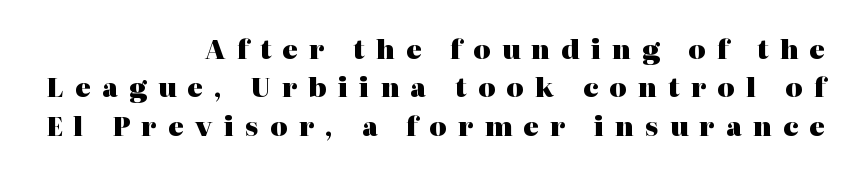
Q: Is the text bold? A: Yes.
Q: Is the text italic (slanted)? A: No, it is upright.
Q: Is the text underlined? A: No.
Q: How is the paragraph aligned? A: Right-aligned.
Q: Is the spacing between letters normal or unusually wide? A: Unusually wide.
Q: Is the spacing between lines tight, normal or loose? A: Normal.
